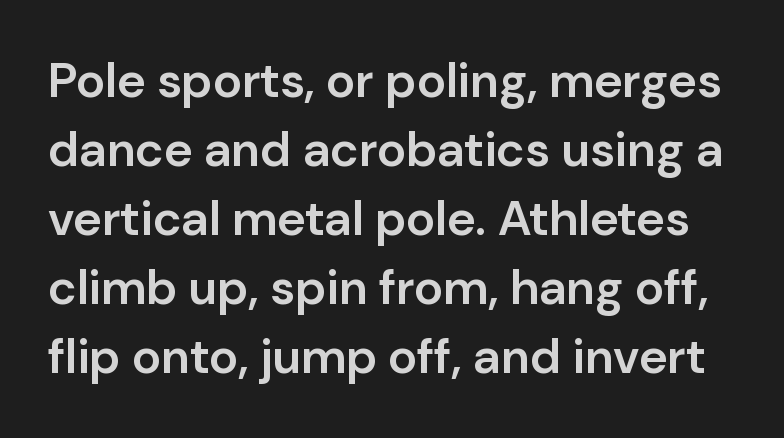
{"serif": "no", "italic": "no", "bold": "semi", "weight": "semibold", "width": "normal", "stroke_contrast": "low", "x_height": "medium", "monospaced": "no", "underline": "no", "line_spacing": "normal", "line_spacing_ratio": 1.41, "letter_spacing": "normal", "letter_spacing_em": 0.0, "glyph_px": 49}
